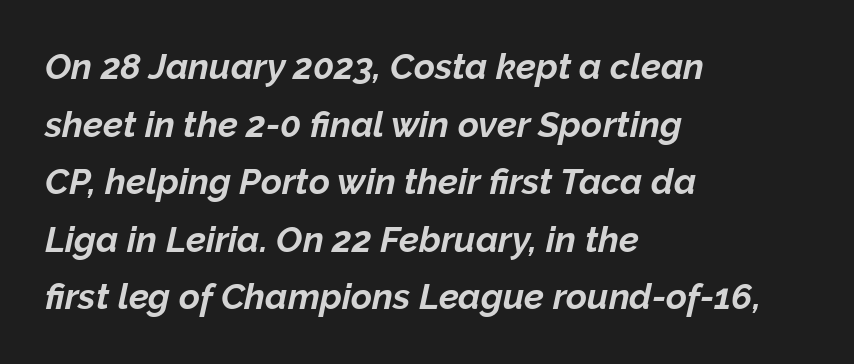
Here the glyphs are tracked normally, forming tight word shapes. The rows are spaced the way most documents space them. It's the slanting kind of type. Descender tails drop into unmarked territory. Bold? Absolutely — the strokes are thick and heavy.
